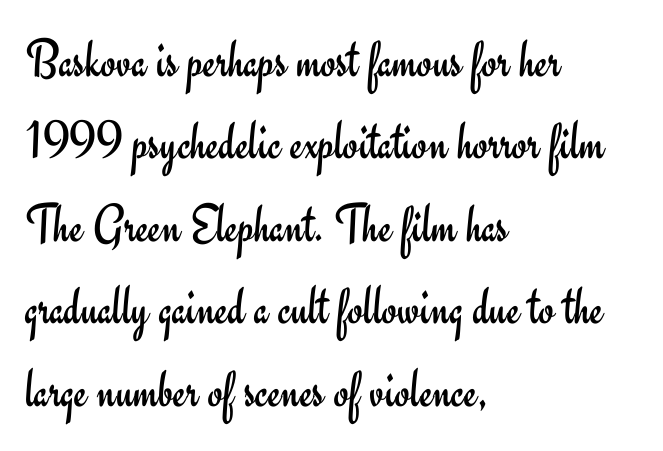
Q: Is the text bold? A: No.
Q: Is the text italic (slanted)? A: Yes.
Q: Is the typeface a serif or a sans-serif typeface? A: Sans-serif.
Q: Is the text underlined? A: No.
Q: How is the paragraph aligned? A: Left-aligned.
Q: Is the spacing between letters normal or unusually wide? A: Normal.
Q: Is the spacing between lines tight, normal or loose? A: Normal.
Q: Width (condensed, normal, or wide)? A: Normal.
Q: Stroke contrast? A: Low.
Q: x-height? A: Small.
Q: Monospaced? A: No.
